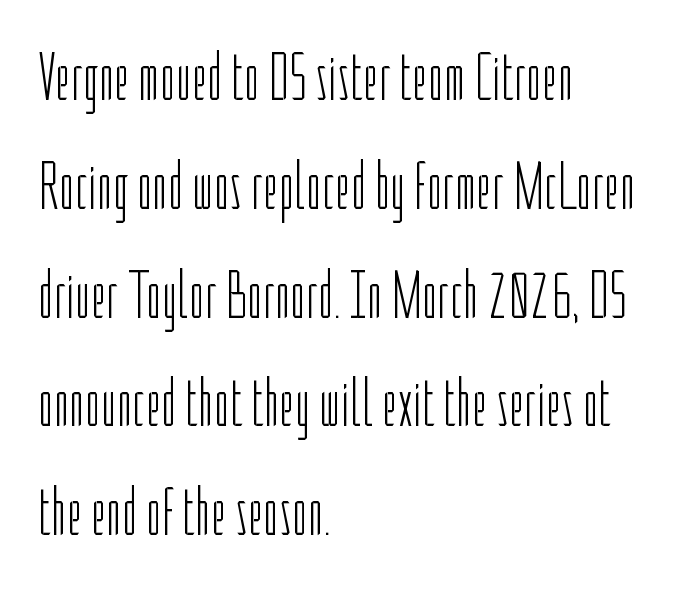
The image shows 68 px light, condensed sans-serif type, upright; set left-aligned, normal line spacing (1.6x), normal letter spacing, not underlined; low stroke contrast and a medium x-height.
